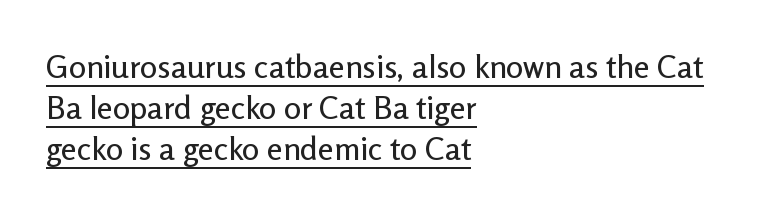
{"serif": "no", "italic": "no", "width": "normal", "stroke_contrast": "low", "x_height": "medium", "monospaced": "no", "underline": "yes", "align": "left", "line_spacing": "normal", "line_spacing_ratio": 1.28, "letter_spacing": "normal", "letter_spacing_em": 0.0, "glyph_px": 32}
